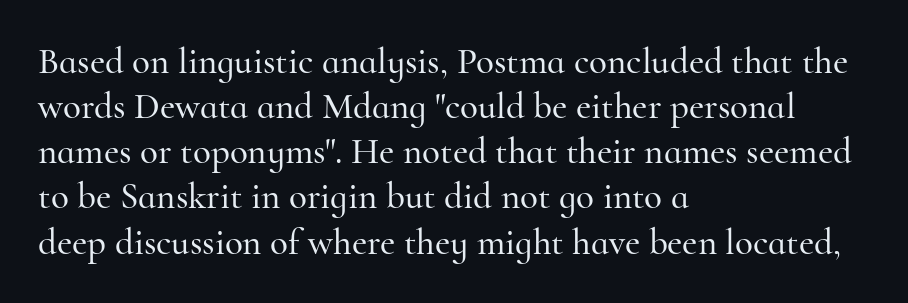
The image shows 37 px serif type, upright; set left-aligned, line spacing 1.22x, normal letter spacing, not underlined; high stroke contrast and a small x-height.
